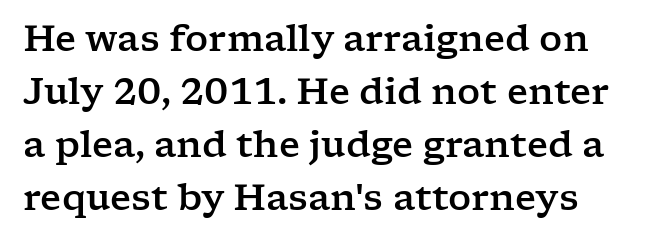
The image shows 36 px wide serif type, upright; set normal line spacing (1.47x), normal letter spacing, not underlined; low stroke contrast and a medium x-height.
